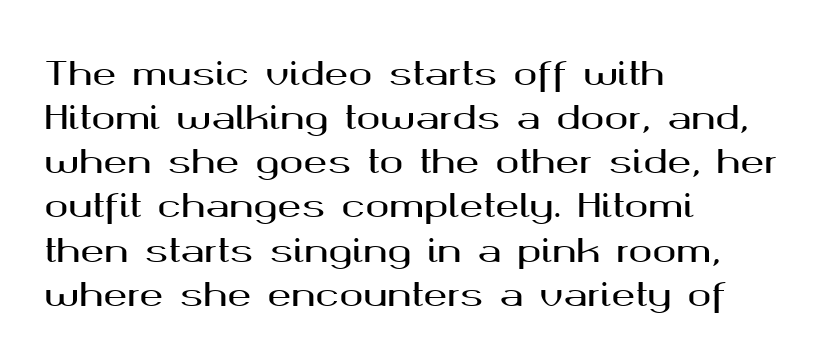
{"serif": "no", "italic": "no", "width": "wide", "stroke_contrast": "medium", "x_height": "medium", "monospaced": "no", "underline": "no", "align": "left", "line_spacing": "normal", "line_spacing_ratio": 1.38, "letter_spacing": "normal", "letter_spacing_em": 0.0, "glyph_px": 32}
